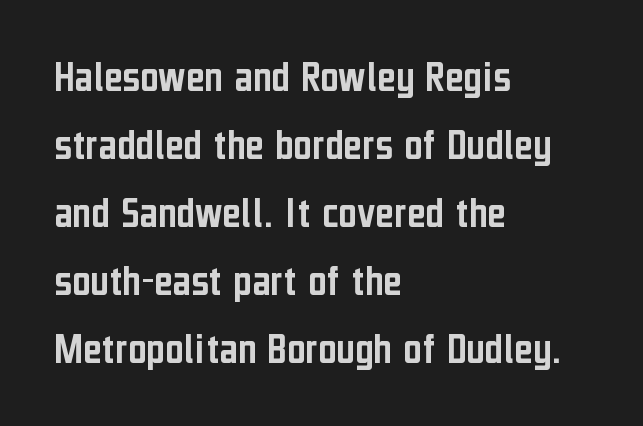
The image shows 45 px condensed sans-serif type, upright; set left-aligned, normal line spacing (1.51x), normal letter spacing, not underlined; low stroke contrast and a medium x-height.
